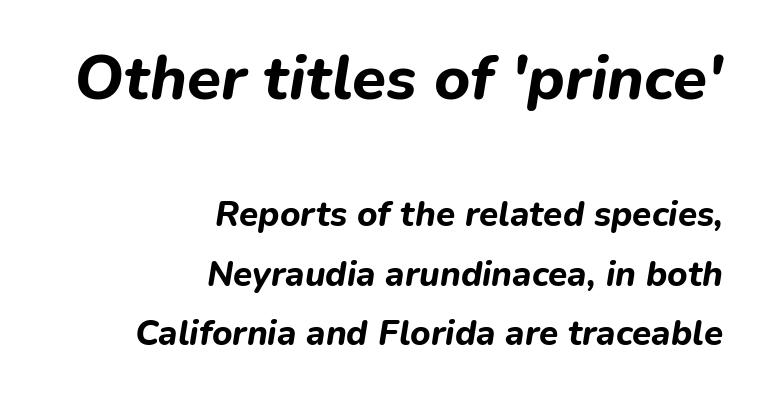
Q: Is the text bold? A: Yes.
Q: Is the text italic (slanted)? A: Yes, it leans right by about 9 degrees.
Q: Is the text underlined? A: No.
Q: How is the paragraph aligned? A: Right-aligned.
Q: Is the spacing between letters normal or unusually wide? A: Normal.
Q: Is the spacing between lines tight, normal or loose? A: Normal.
Q: Which block of text is set in a larger size, the first (top) or the second (bottom)? A: The first (top) one.
Q: Width (condensed, normal, or wide)? A: Normal.
Q: Stroke contrast? A: Low.
Q: x-height? A: Medium.
Q: Monospaced? A: No.
